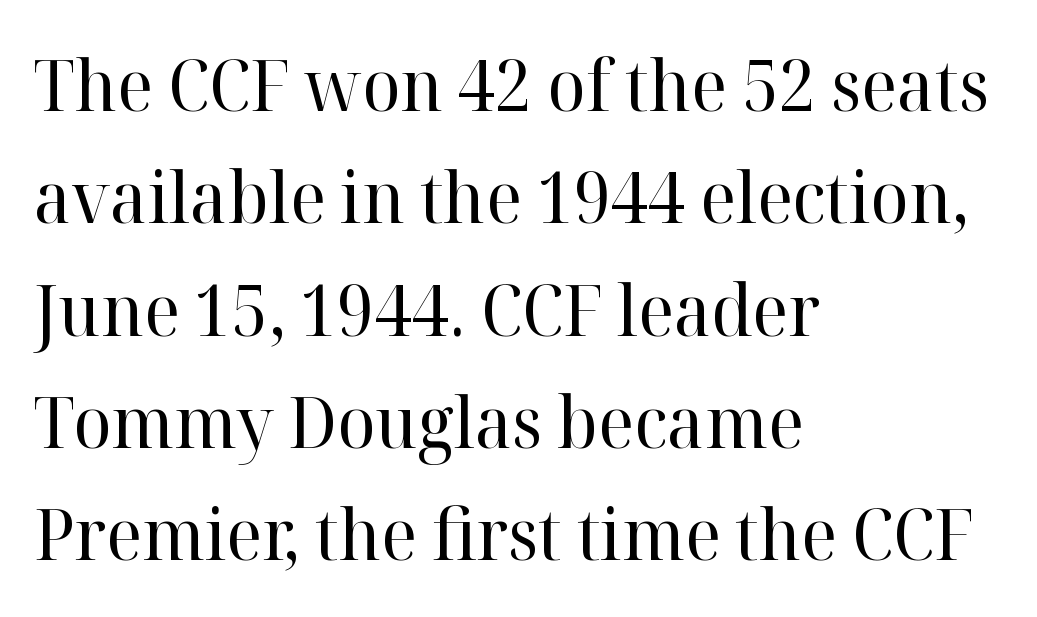
Decoration check: the copy has no underline. Posture: vertical. The vertical gap from one line to the next is medium. Looks like regular typesetting: each glyph gets only the width it needs. The letters sit at their default tracking, neither squeezed nor spread. This rendering employs a face with finishing strokes, i.e., a serif.
